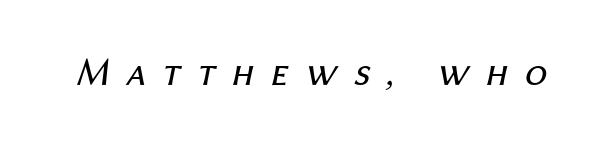
Stems here are at most as thick as an everyday book face. You could only call the tracking loose — the letters float apart. If you drew a line through each stem, it would be angled. Plain, unruled lines of type. Here the designer chose a conventional face with non-uniform glyph widths.
